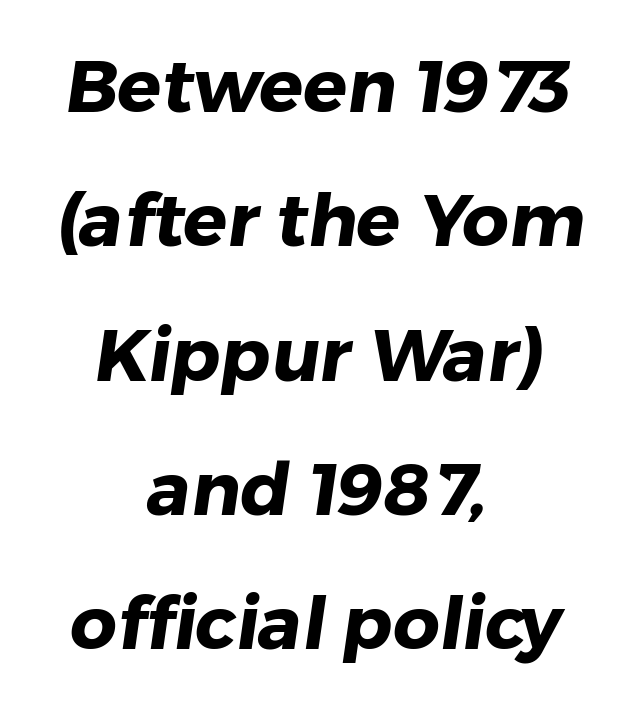
Is the type bold? Yes — the strokes are clearly thick and heavy. The lines are quadded center. Is this a fixed-width face? No — the glyphs have proportional, varying widths. Nothing sits at the stroke ends, so this counts as sans-serif. The area under the type is left untouched. Students, note that the glyphs here touch the page at normal intervals.
